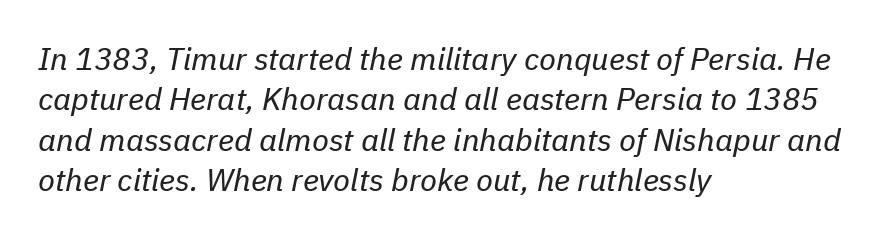
There is no visible air inserted between adjacent glyphs. Stems and bowls with no extra thickness — not bold. The letters are slanted; this is an italic face. Type without underlining.
